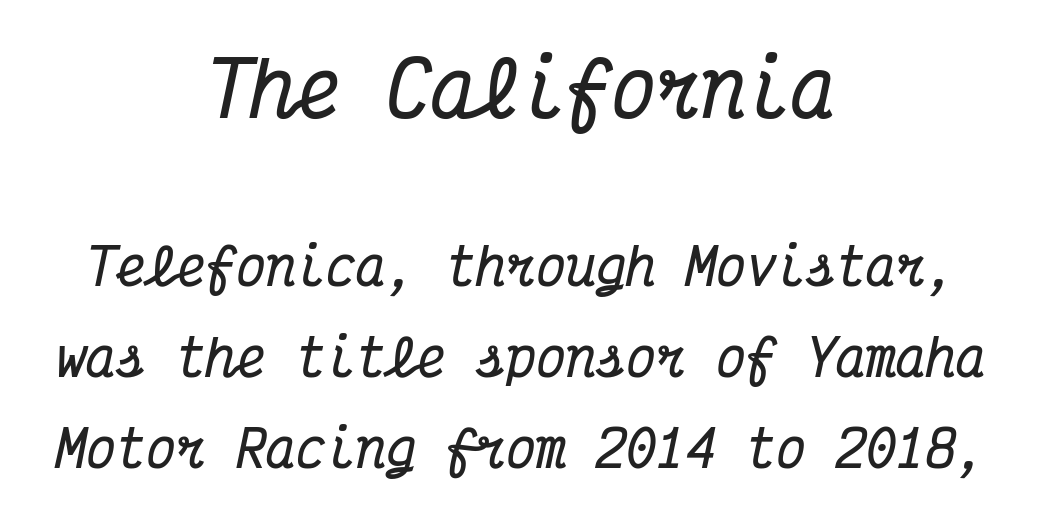
The strip under each line holds only bare page. Compared with typical body copy, the letter spacing here is the same. Casual observation: everything's sitting right in the middle. This rendering employs a face with finishing strokes, i.e., a serif. The composition opens big and finishes small. Slanted lettering throughout.
